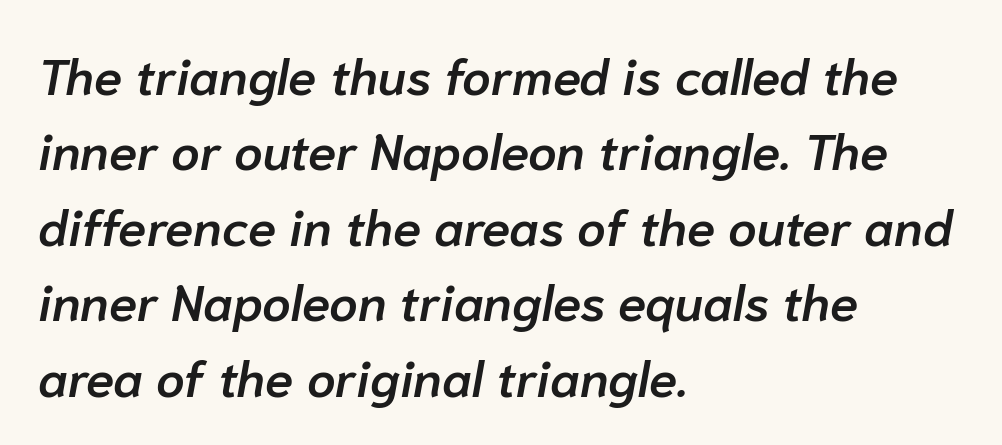
{"italic": "yes", "lean": "right", "slant_degrees": 10, "bold": "semi", "weight": "semibold", "width": "normal", "stroke_contrast": "low", "x_height": "medium", "monospaced": "no", "underline": "no", "align": "left", "line_spacing": "normal", "line_spacing_ratio": 1.48, "letter_spacing": "normal", "letter_spacing_em": 0.0, "glyph_px": 51}
